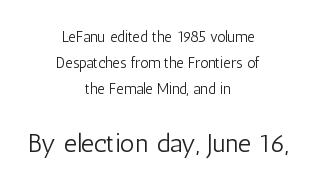
{"italic": "no", "bold": "no", "underline": "no", "align": "center", "line_spacing_ratio": 1.75, "letter_spacing": "normal", "letter_spacing_em": 0.0, "larger_block": "second", "size_ratio": 1.73, "glyph_px": 26}
